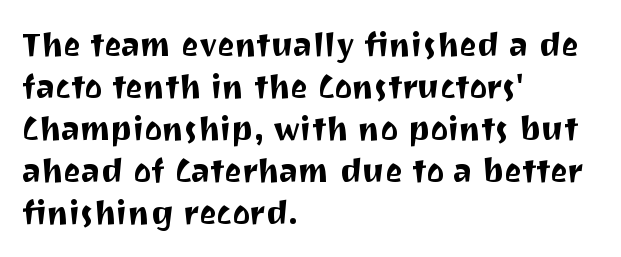
Q: Is the text italic (slanted)? A: No, it is upright.
Q: Is the typeface a serif or a sans-serif typeface? A: Sans-serif.
Q: Is the text underlined? A: No.
Q: How is the paragraph aligned? A: Left-aligned.
Q: Is the spacing between letters normal or unusually wide? A: Normal.
Q: Is the spacing between lines tight, normal or loose? A: Normal.
Q: Width (condensed, normal, or wide)? A: Normal.
Q: Stroke contrast? A: Medium.
Q: x-height? A: Medium.
Q: Monospaced? A: No.
